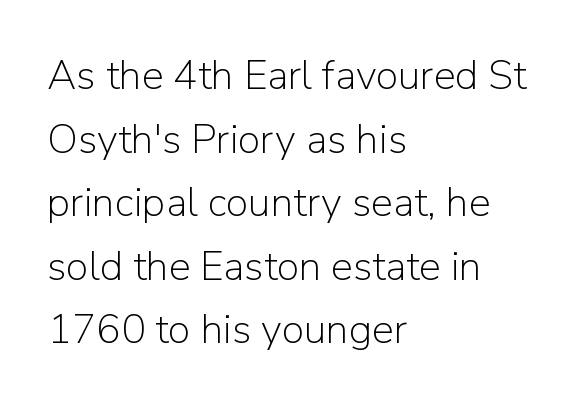
Do the characters align in a grid? No, the font is proportional. In CSS terms this would be text-align: left. Students, note that the glyphs here touch the page at normal intervals. Decoration check: the copy has no underline.
